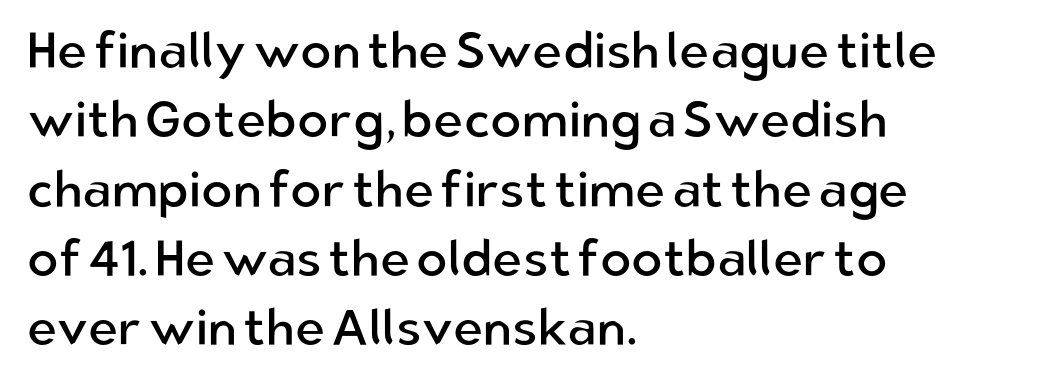
{"serif": "no", "italic": "no", "bold": "no", "weight": "regular", "width": "normal", "stroke_contrast": "low", "x_height": "medium", "monospaced": "no", "underline": "no", "align": "left", "line_spacing": "normal", "line_spacing_ratio": 1.36, "letter_spacing": "normal", "letter_spacing_em": 0.0, "glyph_px": 51}
